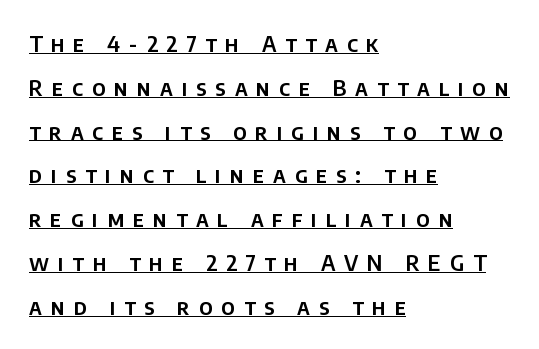
The image shows 22 px text type, upright; set left-aligned, loose line spacing (1.99x), unusually wide letter spacing (+0.4 em), underlined.
